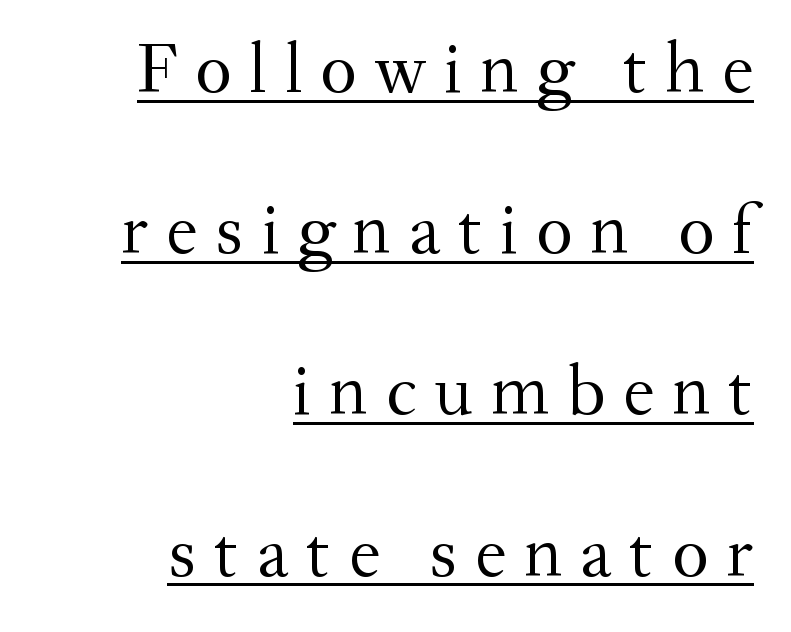
Q: Is the text bold? A: No.
Q: Is the text italic (slanted)? A: No, it is upright.
Q: Is the typeface a serif or a sans-serif typeface? A: Serif.
Q: Is the text underlined? A: Yes.
Q: How is the paragraph aligned? A: Right-aligned.
Q: Is the spacing between letters normal or unusually wide? A: Unusually wide.
Q: Is the spacing between lines tight, normal or loose? A: Loose.
Q: Width (condensed, normal, or wide)? A: Normal.
Q: Stroke contrast? A: Medium.
Q: x-height? A: Small.
Q: Monospaced? A: No.
